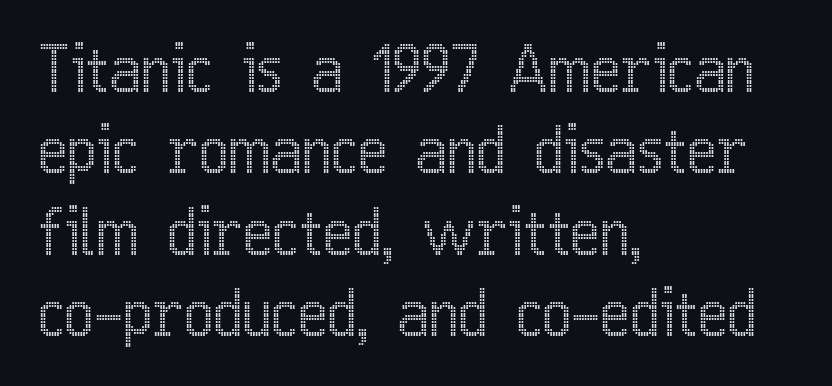
Q: Is the text italic (slanted)? A: No, it is upright.
Q: Is the text underlined? A: No.
Q: How is the paragraph aligned? A: Left-aligned.
Q: Is the spacing between letters normal or unusually wide? A: Normal.
Q: Is the spacing between lines tight, normal or loose? A: Normal.
Q: Width (condensed, normal, or wide)? A: Condensed.
Q: x-height? A: Medium.
Q: Monospaced? A: No.
